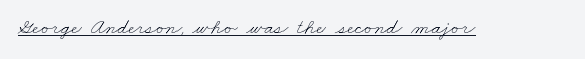
The passage shown is underscored from start to finish. Nobody touched the tracking dial on this one. No letter is thick-stroked: the sample isn't bold.
